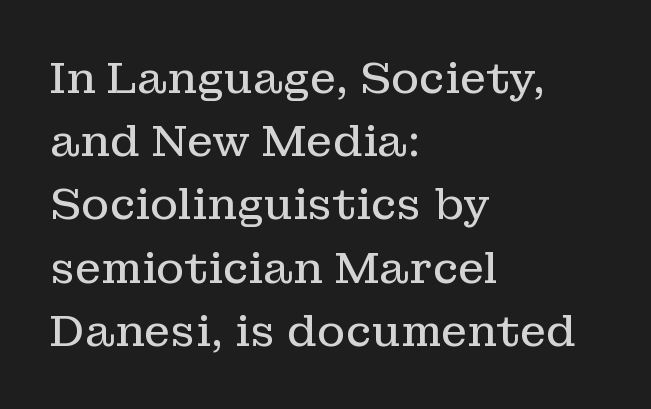
{"serif": "yes", "italic": "no", "bold": "no", "weight": "regular", "width": "normal", "stroke_contrast": "low", "x_height": "medium", "monospaced": "no", "underline": "no", "align": "left", "line_spacing": "normal", "line_spacing_ratio": 1.47, "letter_spacing": "normal", "letter_spacing_em": 0.0, "glyph_px": 43}
